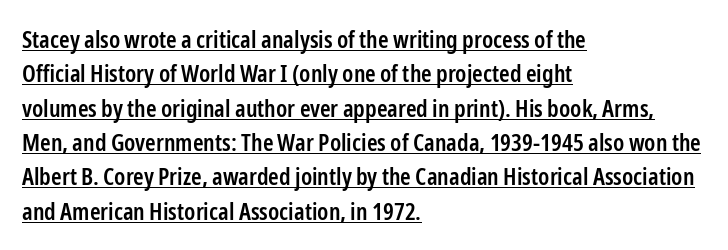
Left-aligned paragraph, ragged on the right. Does extra space separate the letters? No, they use regular spacing. Regular leading. Students, this is semibold: more ink than regular, less than bold. This is underlined copy, the kind a proofreader might mark for attention. Nope, not italic — everything's standing straight.
